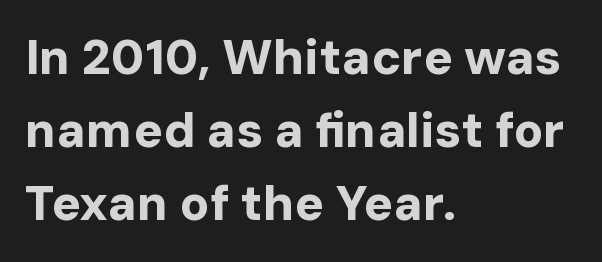
{"serif": "no", "italic": "no", "bold": "yes", "weight": "bold", "width": "normal", "stroke_contrast": "low", "x_height": "medium", "monospaced": "no", "underline": "no", "align": "left", "line_spacing": "normal", "line_spacing_ratio": 1.49, "letter_spacing": "normal", "letter_spacing_em": 0.0, "glyph_px": 49}
